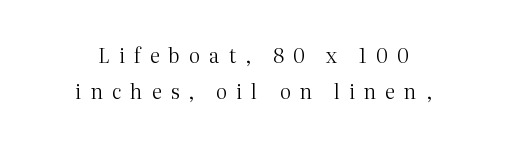
{"italic": "no", "bold": "no", "underline": "no", "align": "center", "line_spacing_ratio": 1.78, "letter_spacing": "wide", "letter_spacing_em": 0.45, "glyph_px": 20}
